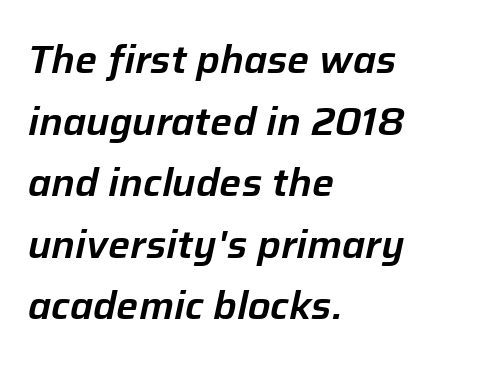
The image shows 39 px text type, italic (leaning right); set left-aligned, normal line spacing (1.58x), normal letter spacing, not underlined; low stroke contrast and a medium x-height.
